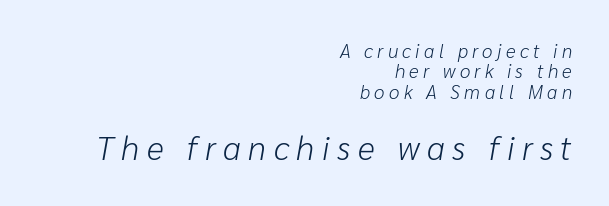
Q: Is the text bold? A: No.
Q: Is the text italic (slanted)? A: Yes, it leans right by about 10 degrees.
Q: Is the text underlined? A: No.
Q: How is the paragraph aligned? A: Right-aligned.
Q: Is the spacing between letters normal or unusually wide? A: Unusually wide.
Q: Is the spacing between lines tight, normal or loose? A: Tight.
Q: Which block of text is set in a larger size, the first (top) or the second (bottom)? A: The second (bottom) one.
Q: Width (condensed, normal, or wide)? A: Normal.
Q: Stroke contrast? A: Low.
Q: x-height? A: Medium.
Q: Monospaced? A: No.
